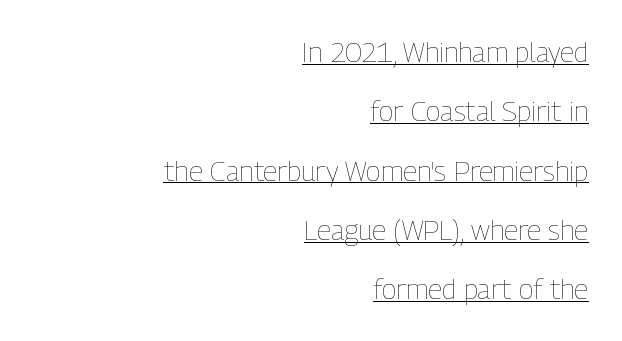
The image shows 28 px thin, condensed type, upright; set right-aligned, loose line spacing (2.12x), normal letter spacing, underlined; low stroke contrast and a medium x-height.
